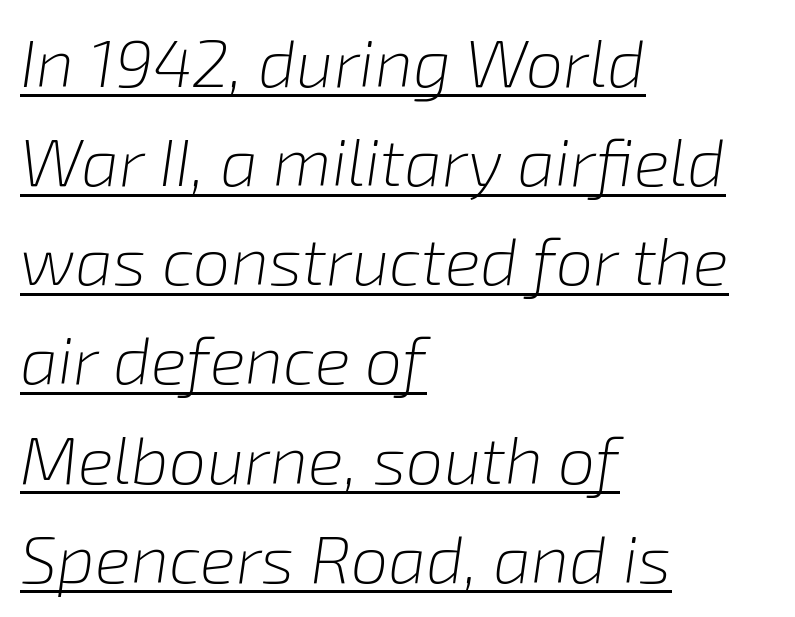
Heaviness? Minimal to ordinary, like unemphasized prose. The face used here has a pronounced slope to its letters. Emphasis is given by a line drawn under the lettering. Does the copy run flush right? No — it runs flush left. Here the glyphs are tracked normally, forming tight word shapes. Is there much room between lines? A standard amount, neither cramped nor airy.
